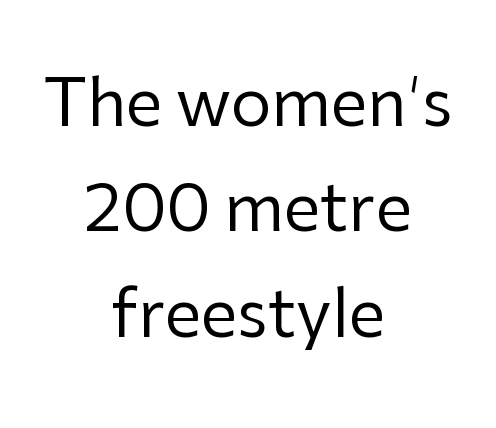
The letterforms sit at book weight or below. Beneath every word, the page is bare. In terms of letterform style, serifs are entirely absent. Do the characters align in a grid? No, the font is proportional.
